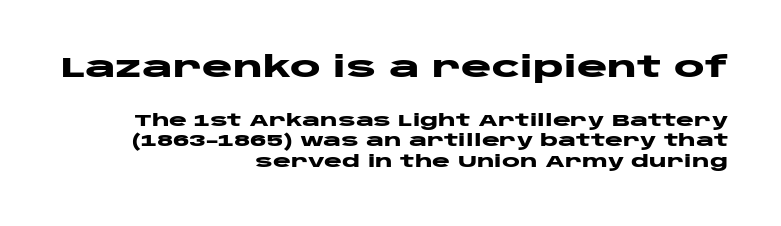
The image shows 29 px heavy, wide sans-serif type, upright; set right-aligned, line spacing 1.22x, normal letter spacing, not underlined; the first (top) block is 1.71x larger; low stroke contrast and a large x-height.
